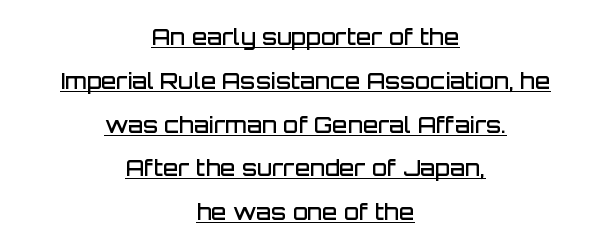
Loosely led — the rows are spread out. Does a line run under the words? Yes, clearly. The horizontal fit of the characters is conventional and even. Does the copy run flush right? No — it is centered line by line.
